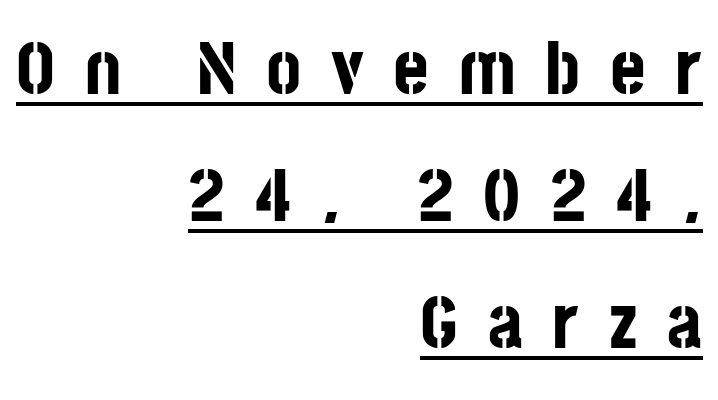
Q: Is the text bold? A: Yes.
Q: Is the text italic (slanted)? A: No, it is upright.
Q: Is the typeface a serif or a sans-serif typeface? A: Sans-serif.
Q: Is the text underlined? A: Yes.
Q: How is the paragraph aligned? A: Right-aligned.
Q: Is the spacing between letters normal or unusually wide? A: Unusually wide.
Q: Is the spacing between lines tight, normal or loose? A: Normal.
Q: Width (condensed, normal, or wide)? A: Condensed.
Q: Stroke contrast? A: Low.
Q: x-height? A: Large.
Q: Monospaced? A: No.
